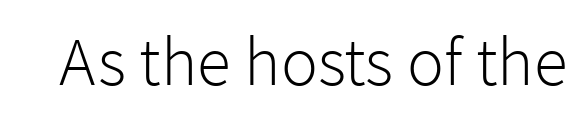
{"serif": "no", "italic": "no", "bold": "no", "weight": "light", "width": "normal", "stroke_contrast": "low", "x_height": "medium", "monospaced": "no", "underline": "no", "letter_spacing": "normal", "letter_spacing_em": 0.0, "glyph_px": 69}
